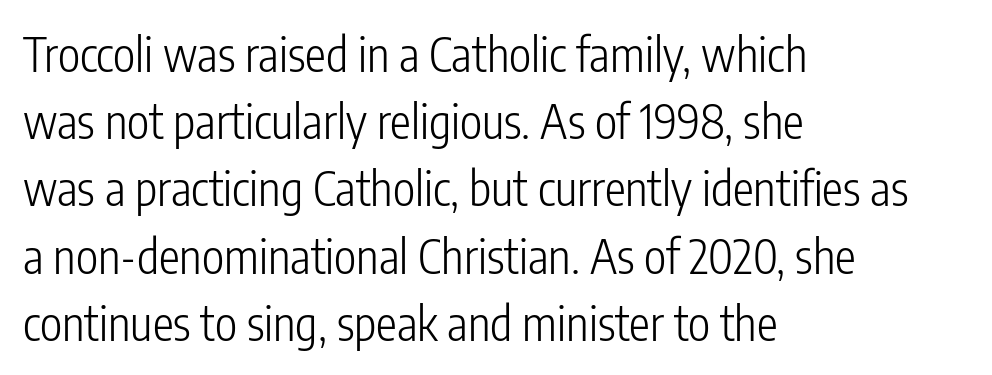
{"serif": "no", "italic": "no", "bold": "no", "weight": "light", "width": "condensed", "stroke_contrast": "low", "x_height": "medium", "monospaced": "no", "underline": "no", "align": "left", "line_spacing": "normal", "line_spacing_ratio": 1.43, "letter_spacing": "normal", "letter_spacing_em": 0.0, "glyph_px": 47}
